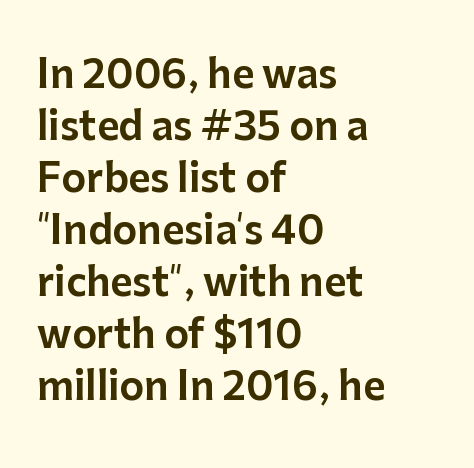
{"serif": "no", "italic": "no", "width": "normal", "stroke_contrast": "low", "x_height": "medium", "monospaced": "no", "underline": "no", "align": "left", "line_spacing": "normal", "line_spacing_ratio": 1.37, "letter_spacing": "normal", "letter_spacing_em": 0.0, "glyph_px": 38}
